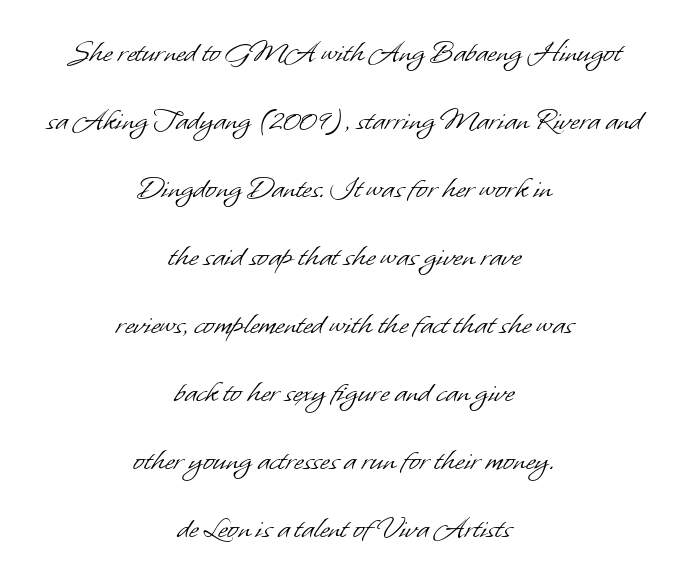
The image shows 33 px light sans-serif type; set centered, loose line spacing (2.06x), normal letter spacing, not underlined; low stroke contrast and a small x-height.
